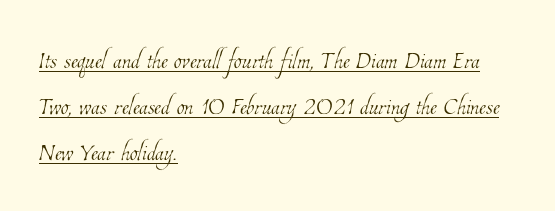
The image shows 32 px thin, condensed type; set left-aligned, normal line spacing (1.44x), normal letter spacing, underlined; low stroke contrast and a medium x-height.
